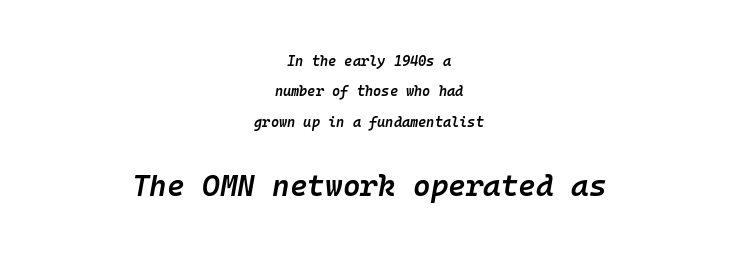
Q: Is the text bold? A: Semi-bold.
Q: Is the text italic (slanted)? A: Yes, it leans right by about 10 degrees.
Q: Is the text underlined? A: No.
Q: How is the paragraph aligned? A: Centered.
Q: Is the spacing between letters normal or unusually wide? A: Normal.
Q: Is the spacing between lines tight, normal or loose? A: Loose.
Q: Which block of text is set in a larger size, the first (top) or the second (bottom)? A: The second (bottom) one.
Q: Width (condensed, normal, or wide)? A: Normal.
Q: Stroke contrast? A: Low.
Q: x-height? A: Medium.
Q: Monospaced? A: Yes.
